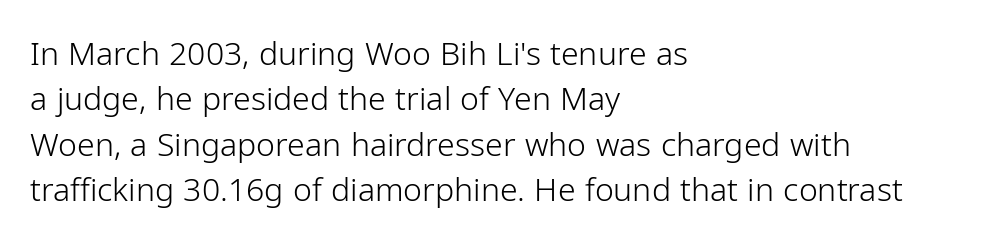
The image shows 32 px light sans-serif type, upright; set left-aligned, normal line spacing (1.42x), normal letter spacing, not underlined; low stroke contrast and a medium x-height.
